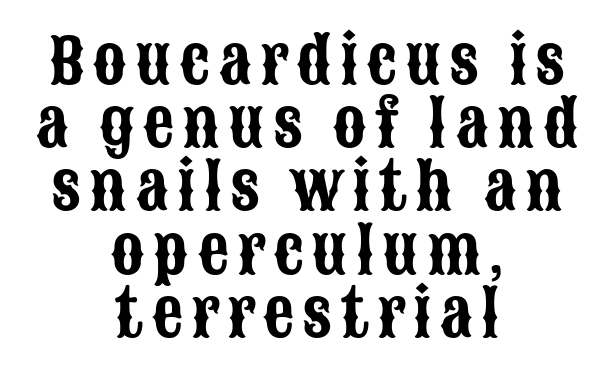
The image shows 62 px condensed sans-serif type, upright; set centered, tight line spacing (1.02x), not underlined; low stroke contrast and a large x-height.
